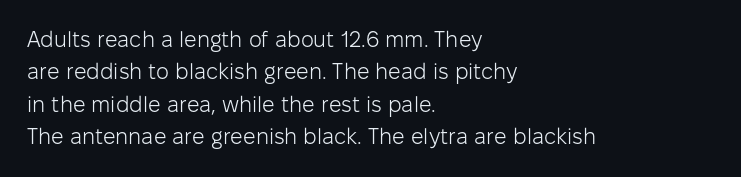
Q: Is the text bold? A: No.
Q: Is the text italic (slanted)? A: No, it is upright.
Q: Is the text underlined? A: No.
Q: How is the paragraph aligned? A: Left-aligned.
Q: Is the spacing between letters normal or unusually wide? A: Normal.
Q: Is the spacing between lines tight, normal or loose? A: Normal.
